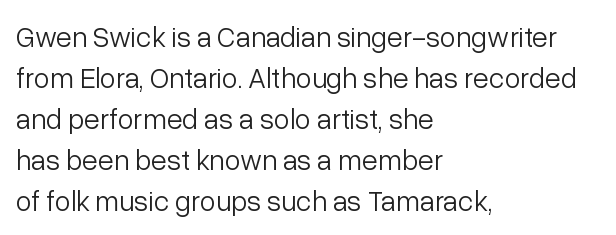
The image shows 29 px light sans-serif type, upright; set left-aligned, normal line spacing (1.41x), normal letter spacing, not underlined; low stroke contrast and a medium x-height.
